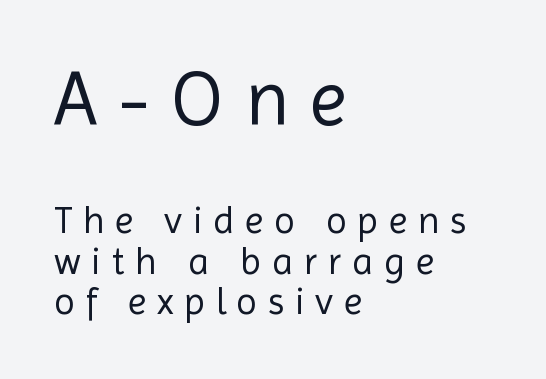
The image shows 77 px regular-weight sans-serif type, upright; set left-aligned, tight line spacing (1.07x), unusually wide letter spacing (+0.28 em), not underlined; the first (top) block is 2.03x larger; a medium x-height.
